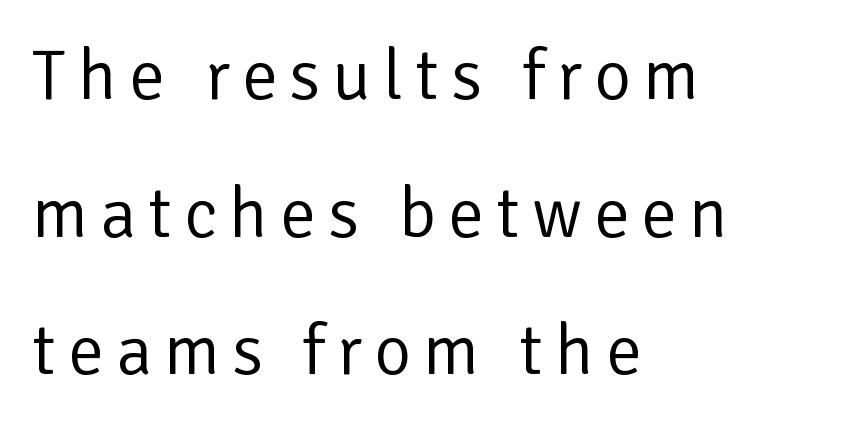
This block would shrink considerably if given ordinary leading; it's expanded now. Looks like regular typesetting: each glyph gets only the width it needs. This is the regular roman posture of the typeface. Casual observation: everything's shoved over to the left.
